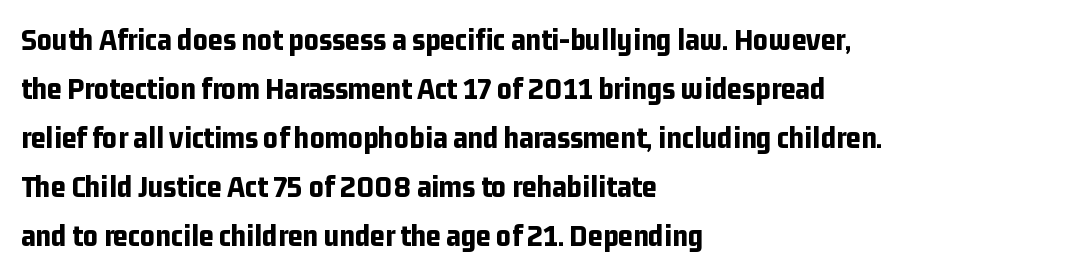
{"serif": "no", "italic": "no", "bold": "yes", "weight": "bold", "width": "condensed", "stroke_contrast": "low", "x_height": "medium", "monospaced": "no", "underline": "no", "align": "left", "line_spacing": "normal", "line_spacing_ratio": 1.53, "letter_spacing": "normal", "letter_spacing_em": 0.0, "glyph_px": 32}
